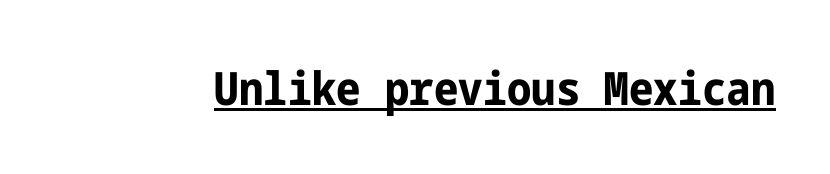
{"serif": "no", "italic": "no", "bold": "yes", "weight": "bold", "width": "condensed", "stroke_contrast": "low", "x_height": "medium", "underline": "yes", "letter_spacing": "normal", "letter_spacing_em": 0.0, "glyph_px": 46}
